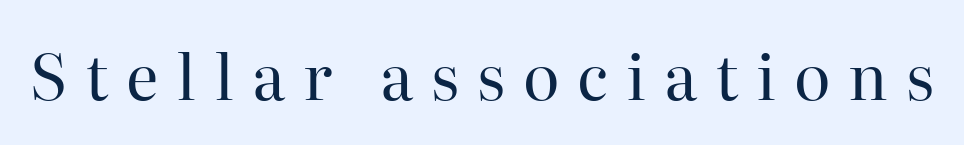
The image shows 63 px regular-weight serif type, upright; set unusually wide letter spacing (+0.28 em), not underlined; high stroke contrast and a medium x-height.
